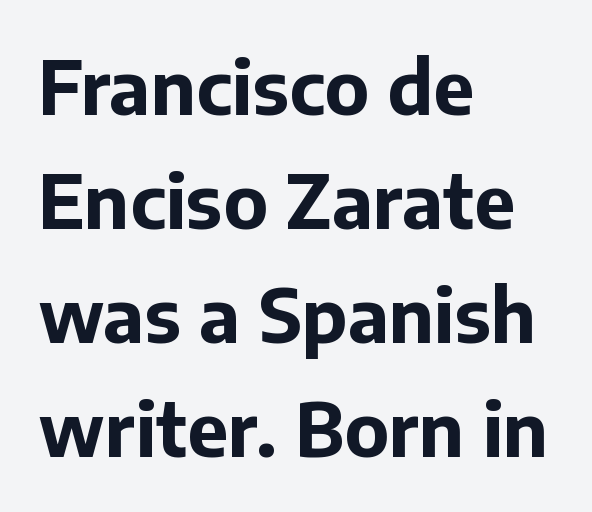
Q: Is the text bold? A: Yes.
Q: Is the text italic (slanted)? A: No, it is upright.
Q: Is the typeface a serif or a sans-serif typeface? A: Sans-serif.
Q: Is the text underlined? A: No.
Q: How is the paragraph aligned? A: Left-aligned.
Q: Is the spacing between letters normal or unusually wide? A: Normal.
Q: Is the spacing between lines tight, normal or loose? A: Normal.
Q: Width (condensed, normal, or wide)? A: Normal.
Q: Stroke contrast? A: Low.
Q: x-height? A: Medium.
Q: Monospaced? A: No.
